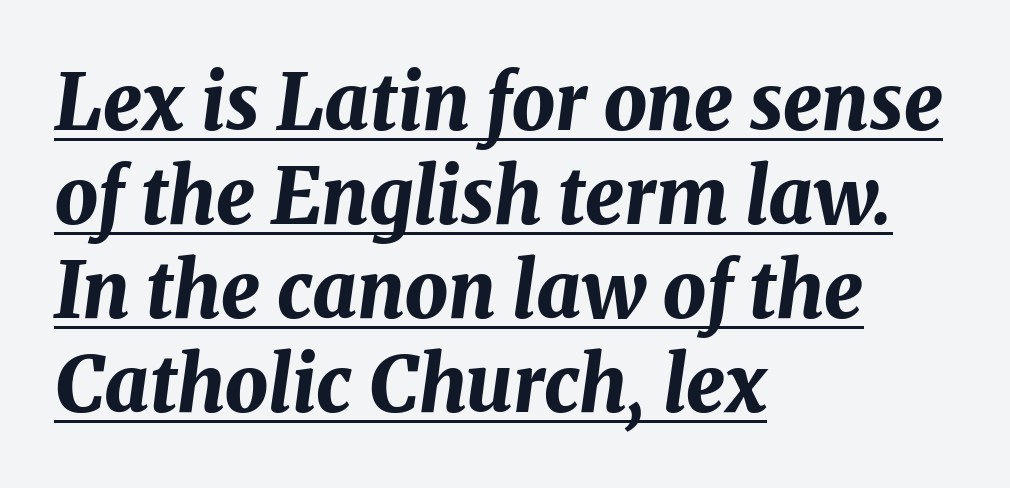
Q: Is the text bold? A: Yes.
Q: Is the text italic (slanted)? A: Yes, it leans right by about 8 degrees.
Q: Is the text underlined? A: Yes.
Q: How is the paragraph aligned? A: Left-aligned.
Q: Is the spacing between letters normal or unusually wide? A: Normal.
Q: Width (condensed, normal, or wide)? A: Normal.
Q: Stroke contrast? A: Medium.
Q: x-height? A: Medium.
Q: Monospaced? A: No.
